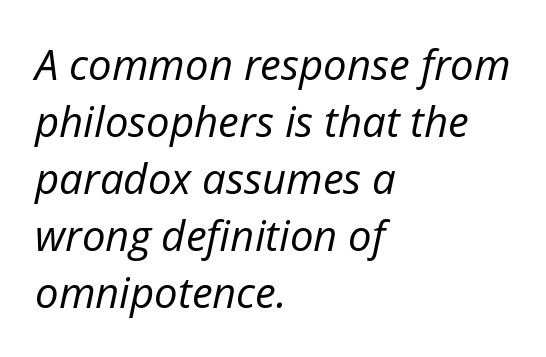
Baseline-to-baseline distance is the conventional proportion of letter height. Short note: letters normally spaced. No chunkiness to these letters — they're not bold. The text block is weighted toward the left margin, trailing off unevenly rightward. A typesetter would mark this as italic. Each letter keeps its own natural width here, so spacing adapts to shape.
